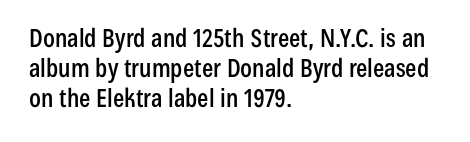
Italic? Not at all — the glyphs are vertical. Only glyphs here, with clear space below each row. Does the copy run flush right? No — it runs flush left. The letters sit at their default tracking, neither squeezed nor spread.
